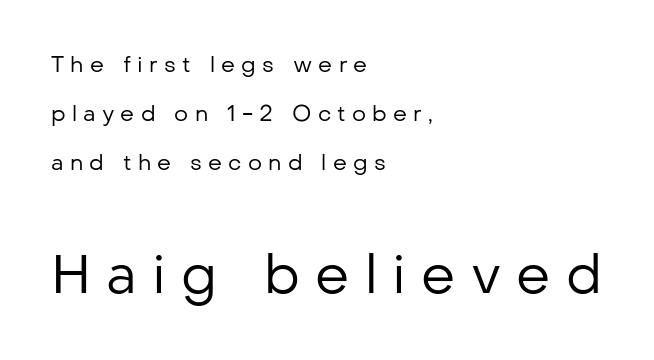
Q: Is the text bold? A: No.
Q: Is the text italic (slanted)? A: No, it is upright.
Q: Is the typeface a serif or a sans-serif typeface? A: Sans-serif.
Q: Is the text underlined? A: No.
Q: How is the paragraph aligned? A: Left-aligned.
Q: Is the spacing between letters normal or unusually wide? A: Unusually wide.
Q: Is the spacing between lines tight, normal or loose? A: Loose.
Q: Which block of text is set in a larger size, the first (top) or the second (bottom)? A: The second (bottom) one.
Q: Width (condensed, normal, or wide)? A: Normal.
Q: Stroke contrast? A: Low.
Q: x-height? A: Medium.
Q: Monospaced? A: No.
